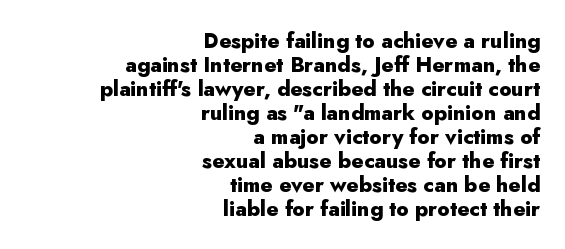
The image shows 21 px bold type, upright; set right-aligned, tight line spacing (1.14x), normal letter spacing, not underlined.
